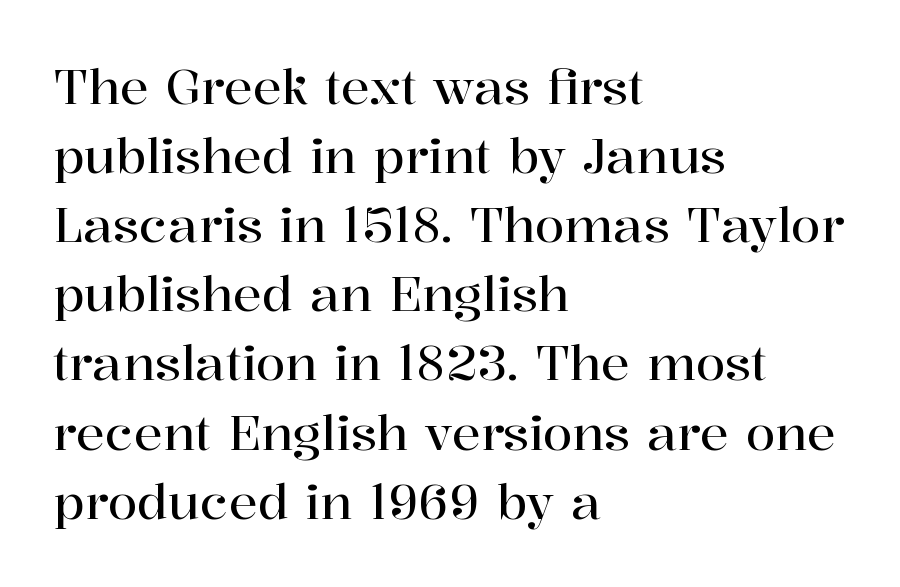
Q: Is the text italic (slanted)? A: No, it is upright.
Q: Is the typeface a serif or a sans-serif typeface? A: Serif.
Q: Is the text underlined? A: No.
Q: How is the paragraph aligned? A: Left-aligned.
Q: Is the spacing between letters normal or unusually wide? A: Normal.
Q: Is the spacing between lines tight, normal or loose? A: Normal.
Q: Width (condensed, normal, or wide)? A: Normal.
Q: Stroke contrast? A: High.
Q: x-height? A: Medium.
Q: Monospaced? A: No.
